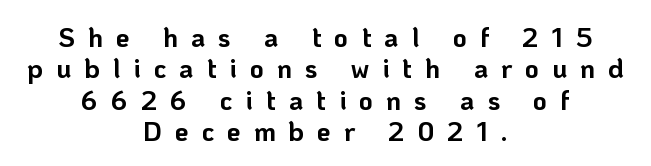
{"italic": "no", "bold": "yes", "underline": "no", "align": "center", "line_spacing_ratio": 1.16, "letter_spacing": "wide", "letter_spacing_em": 0.48, "glyph_px": 27}
